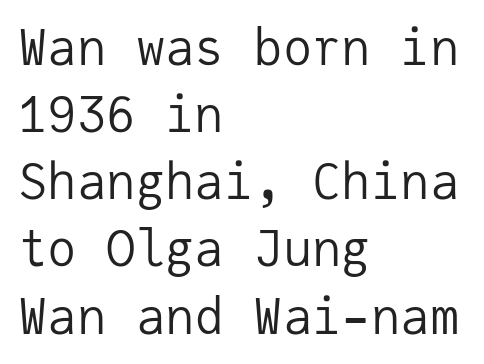
The passage shown is not underscored anywhere. The lettering stays uniformly vertical, giving the passage a roman look. The space between consecutive lines is moderate. Horizontally, the lines are justified to the leading edge only. The strokes are not fattened; the text isn't bold.
